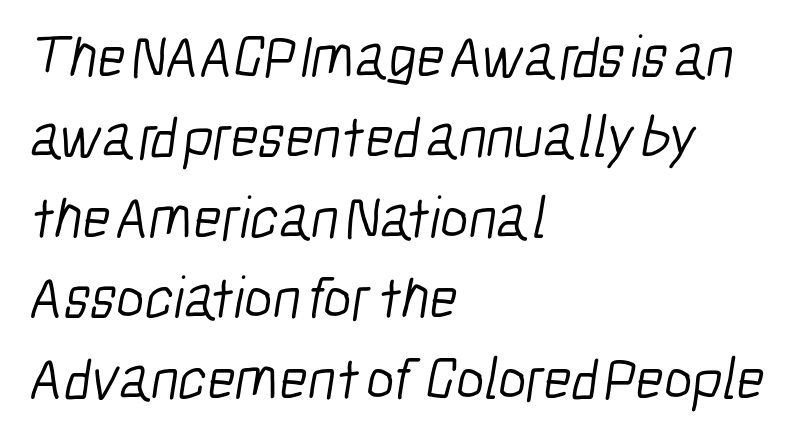
The image shows 60 px light, condensed sans-serif type; set left-aligned, normal line spacing (1.34x), normal letter spacing, not underlined; low stroke contrast and a medium x-height.
